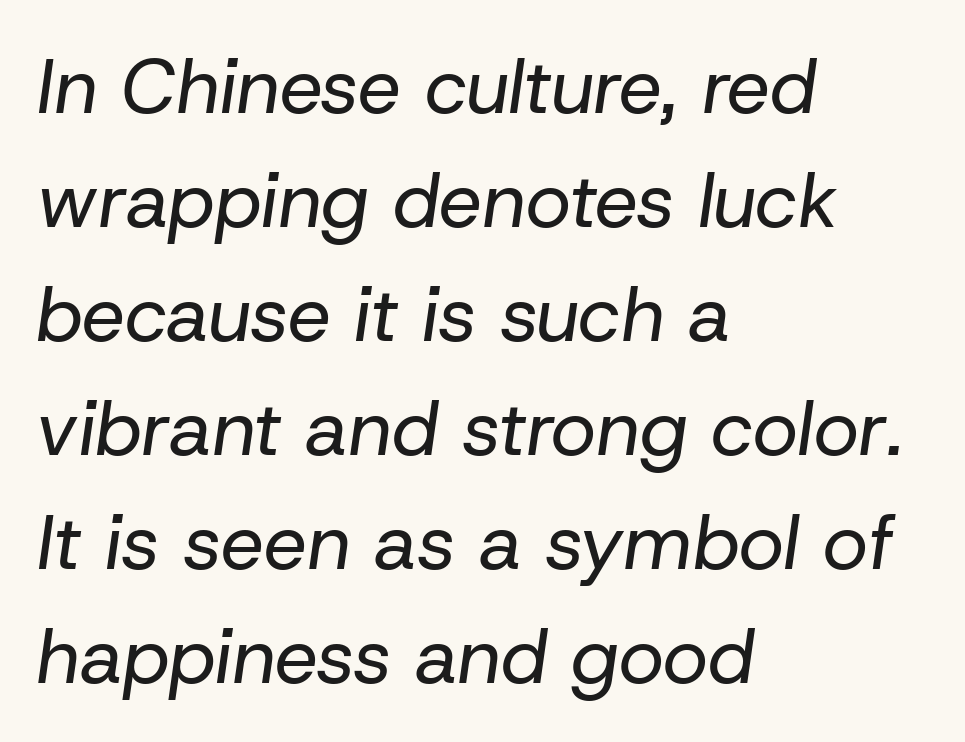
{"italic": "yes", "lean": "right", "slant_degrees": 8, "bold": "no", "weight": "regular", "width": "normal", "stroke_contrast": "low", "x_height": "medium", "monospaced": "no", "underline": "no", "align": "left", "line_spacing": "normal", "line_spacing_ratio": 1.48, "letter_spacing": "normal", "letter_spacing_em": 0.0, "glyph_px": 77}
